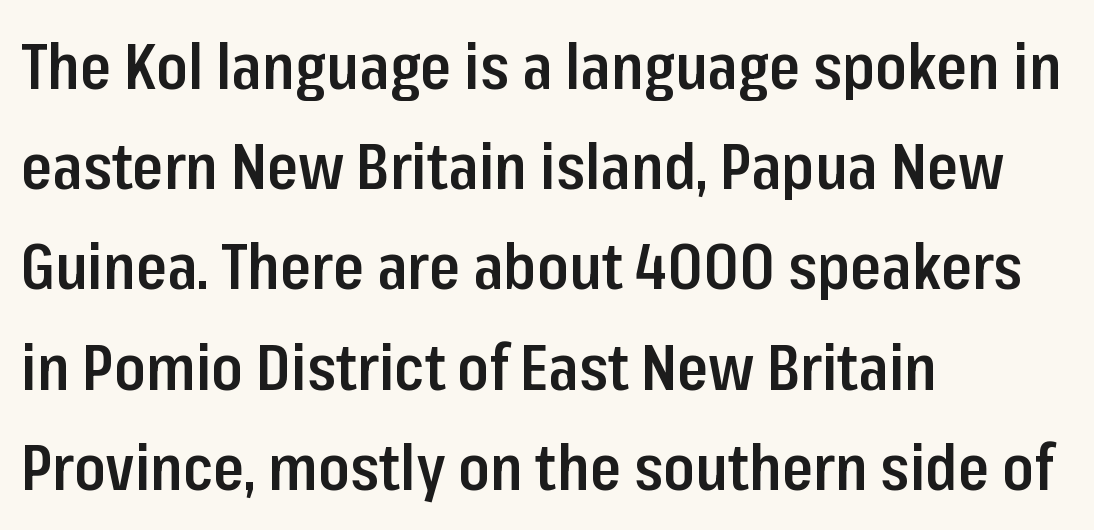
{"serif": "no", "italic": "no", "bold": "semi", "weight": "semibold", "width": "condensed", "stroke_contrast": "low", "x_height": "medium", "monospaced": "no", "underline": "no", "align": "left", "line_spacing": "normal", "line_spacing_ratio": 1.59, "letter_spacing": "normal", "letter_spacing_em": 0.0, "glyph_px": 63}
